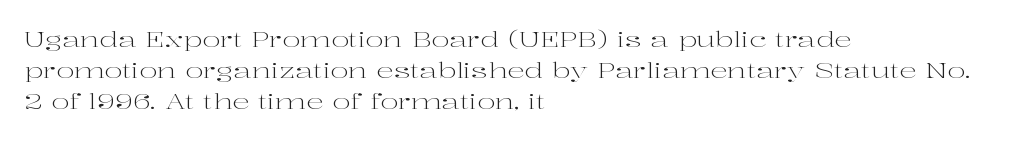
{"italic": "no", "bold": "no", "underline": "no", "align": "left", "line_spacing": "normal", "line_spacing_ratio": 1.41, "letter_spacing": "normal", "letter_spacing_em": 0.0, "glyph_px": 22}
